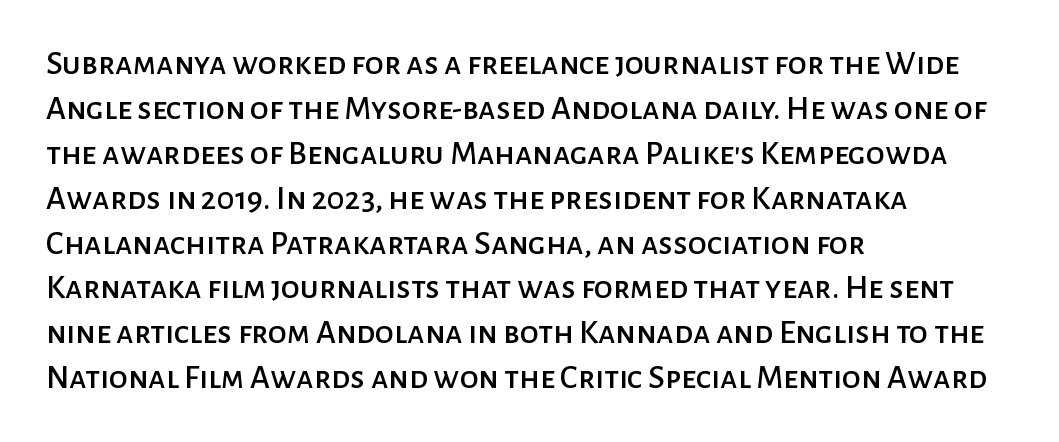
Examine the stroke ends and you'll find no serifs. Reading down the block, your eye returns to a fixed left position each line. A bare baseline throughout the passage. This is roman type, the default non-slanted kind.
